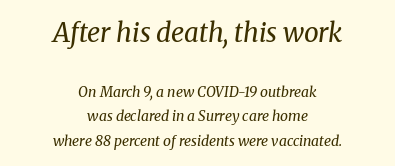
{"italic": "yes", "lean": "right", "slant_degrees": 8, "bold": "no", "underline": "no", "align": "center", "line_spacing_ratio": 1.76, "letter_spacing": "normal", "letter_spacing_em": 0.0, "larger_block": "first", "size_ratio": 1.86, "glyph_px": 26}
